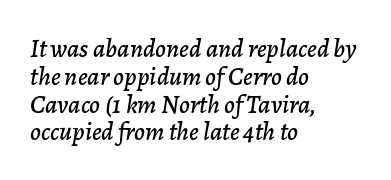
The image shows 26 px text type, italic (leaning right); set left-aligned, tight line spacing (1.07x), normal letter spacing, not underlined.
